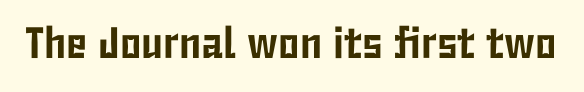
The font's upright variant was chosen for this text. The passage shown has conventional tracking throughout. The space beneath each line is pristine and unruled. Typographically, this falls in the sans-serif category. The passage shown is typed in a proportional face where columns would drift.
